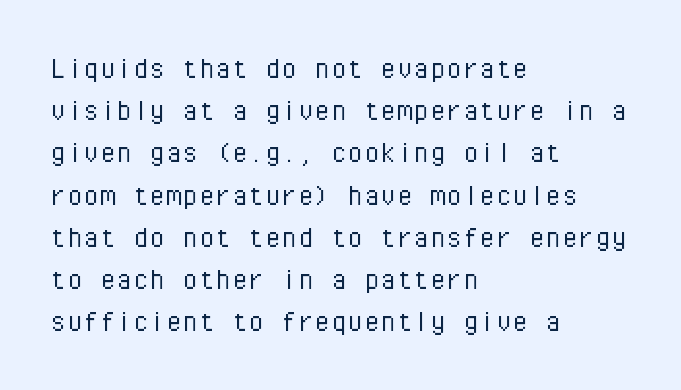
Beneath every word, the page is bare. A normal amount of white space separates one row of letters from the next. Compared with a typical body face, this is equally light or lighter still. Standard letterfit; no display-style spreading of the glyphs. The font family rendered here belongs to the sans-serif group.
